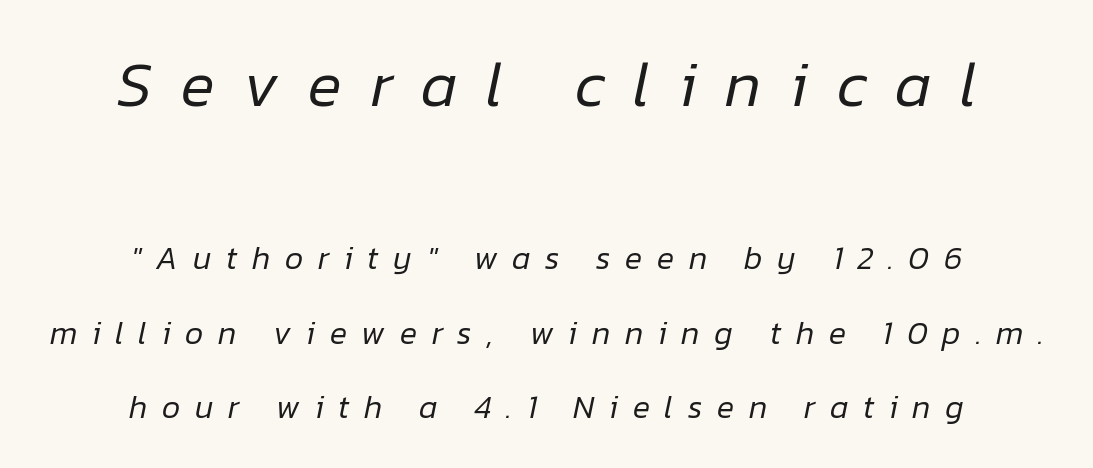
The more generous point size was reserved for the upper chunk. The words here are not underlined. Varying glyph widths throughout — classic text-font behaviour. Compared with a flush-left layout, this one balances lines on the center instead.
